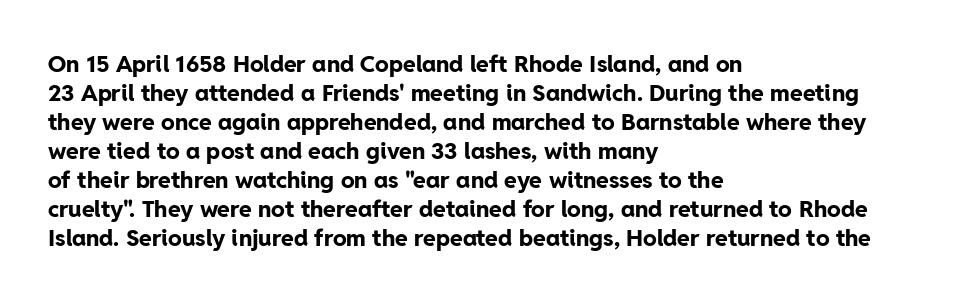
Q: Is the text bold? A: Yes.
Q: Is the text italic (slanted)? A: No, it is upright.
Q: Is the text underlined? A: No.
Q: How is the paragraph aligned? A: Left-aligned.
Q: Is the spacing between letters normal or unusually wide? A: Normal.
Q: Is the spacing between lines tight, normal or loose? A: Normal.
